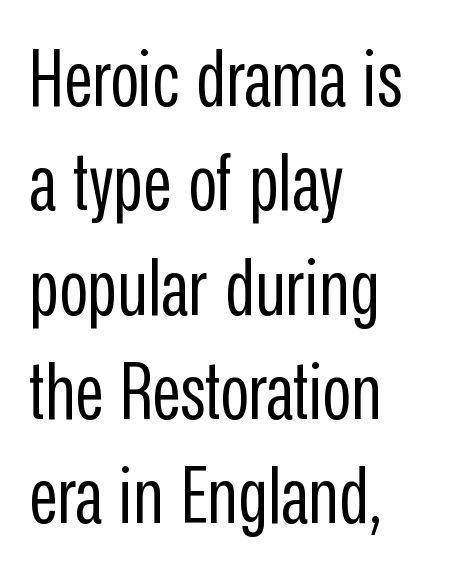
{"serif": "no", "italic": "no", "bold": "no", "weight": "regular", "width": "condensed", "stroke_contrast": "low", "x_height": "medium", "monospaced": "no", "underline": "no", "align": "left", "line_spacing": "normal", "line_spacing_ratio": 1.32, "letter_spacing": "normal", "letter_spacing_em": 0.0, "glyph_px": 79}
